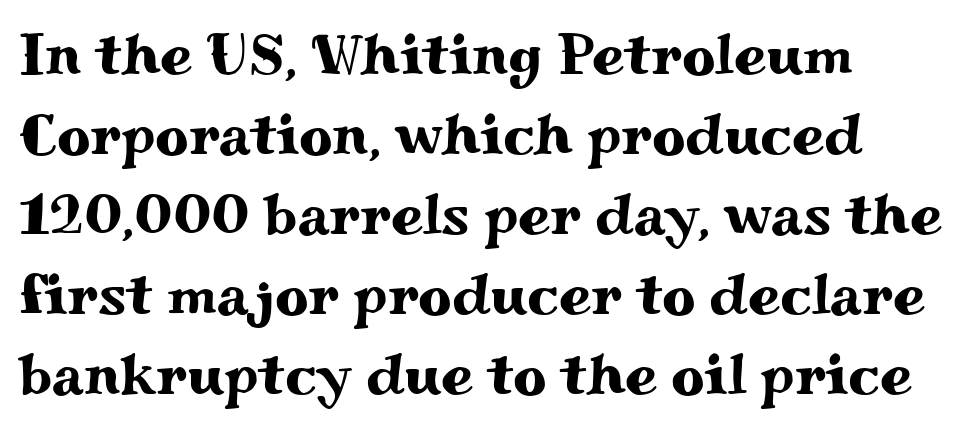
Honestly, there is no underline to notice here at all. Does extra space separate the letters? No, they use regular spacing. Does the lettering tilt? It doesn't — this is upright. You could not count columns in this text — the font is proportionally spaced. The leading is moderate, giving the passage an even texture.
